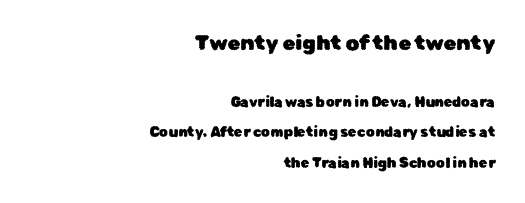
The image shows 21 px text type, upright; set right-aligned, loose line spacing (2.19x), normal letter spacing, not underlined; the first (top) block is 1.5x larger.
